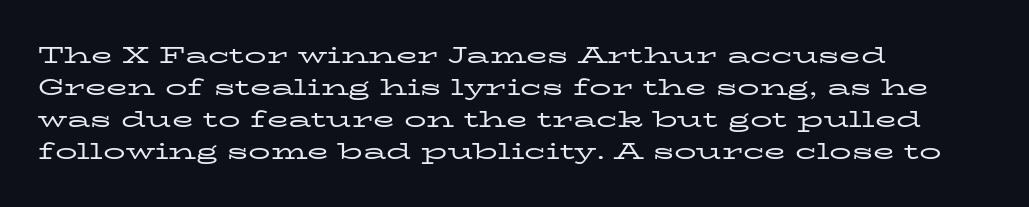
The image shows 22 px text type, upright; set left-aligned, normal line spacing (1.45x), normal letter spacing, not underlined.
